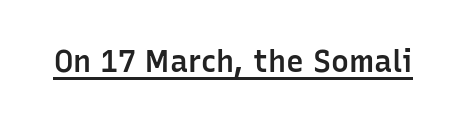
{"serif": "no", "italic": "no", "bold": "semi", "weight": "semibold", "width": "normal", "stroke_contrast": "low", "x_height": "medium", "monospaced": "no", "underline": "yes", "letter_spacing": "normal", "letter_spacing_em": 0.0, "glyph_px": 30}
